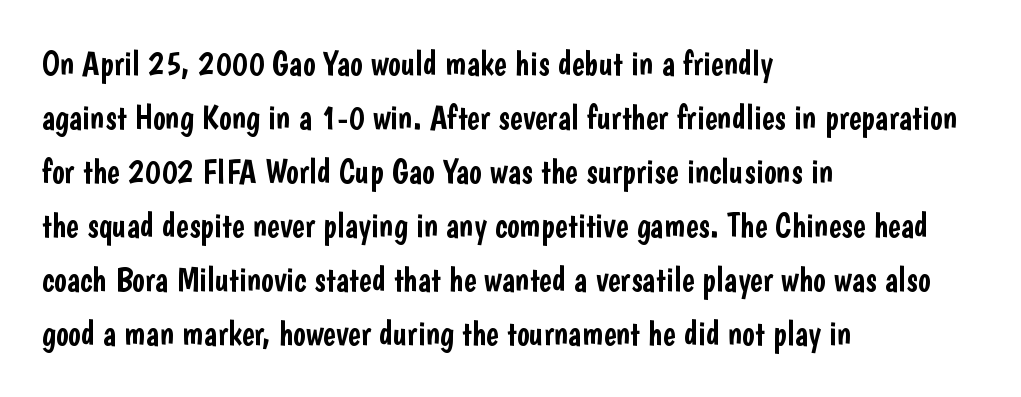
The image shows 34 px condensed sans-serif type, upright; set left-aligned, normal line spacing (1.59x), normal letter spacing, not underlined; low stroke contrast and a medium x-height.
